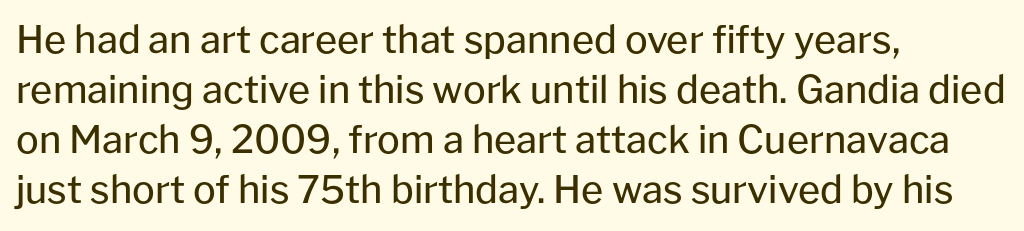
The image shows 38 px regular-weight sans-serif type, upright; set left-aligned, normal line spacing (1.32x), normal letter spacing, not underlined; low stroke contrast and a medium x-height.
